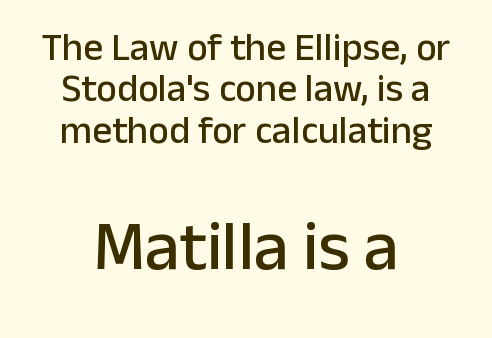
{"serif": "no", "italic": "no", "width": "normal", "stroke_contrast": "low", "x_height": "medium", "monospaced": "no", "underline": "no", "align": "center", "line_spacing": "tight", "line_spacing_ratio": 1.06, "letter_spacing": "normal", "letter_spacing_em": 0.0, "larger_block": "second", "size_ratio": 1.77, "glyph_px": 69}
